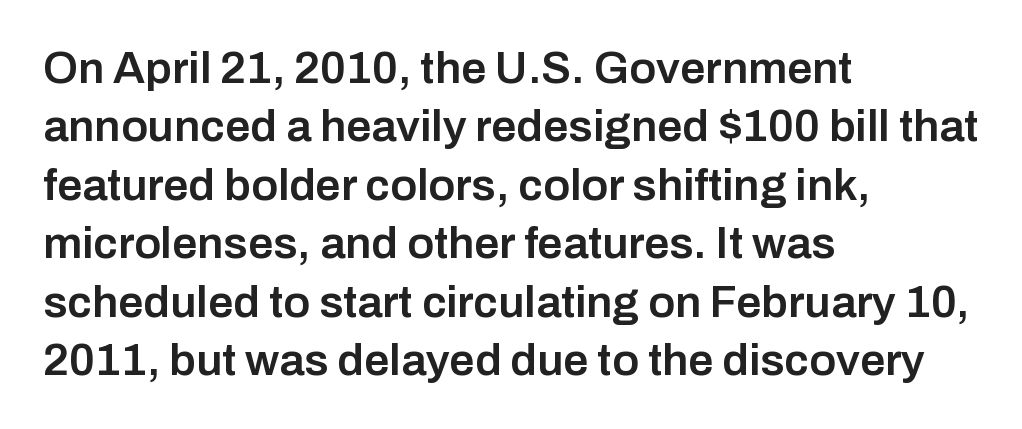
Posture: vertical. Leading matches the norm, producing a regular column. Each letter's strokes conclude bluntly, with no projecting serifs. Anything drawn beneath the words? Only blank space.
